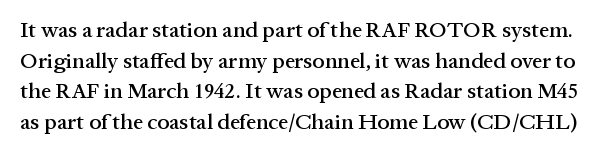
{"italic": "no", "underline": "no", "line_spacing": "normal", "line_spacing_ratio": 1.39, "letter_spacing": "normal", "letter_spacing_em": 0.0, "glyph_px": 22}
